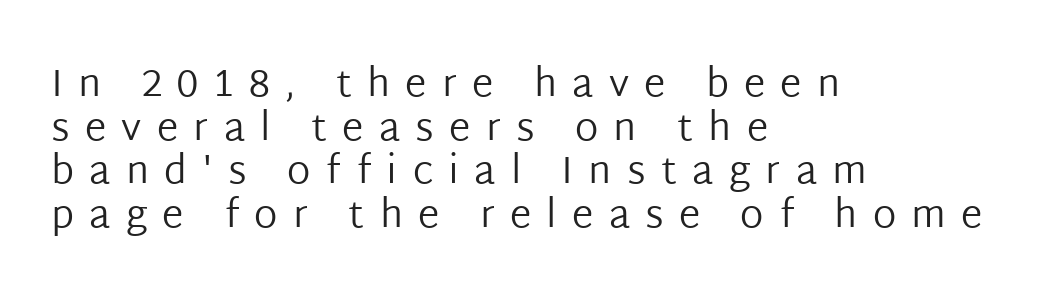
{"serif": "no", "italic": "no", "bold": "no", "weight": "regular", "width": "normal", "stroke_contrast": "low", "x_height": "medium", "monospaced": "no", "underline": "no", "align": "left", "line_spacing": "tight", "line_spacing_ratio": 1.12, "letter_spacing": "wide", "letter_spacing_em": 0.39, "glyph_px": 39}
